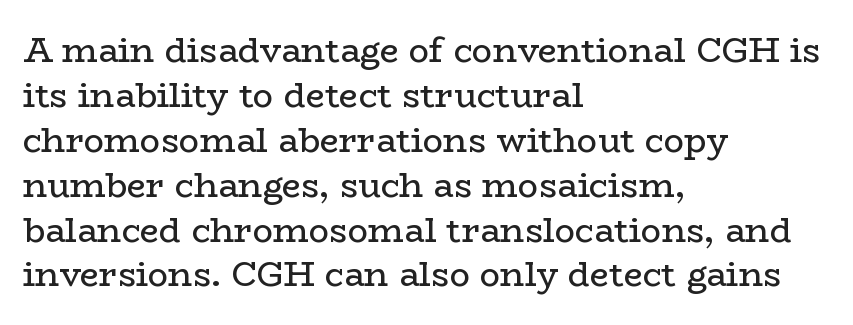
Q: Is the text bold? A: No.
Q: Is the text italic (slanted)? A: No, it is upright.
Q: Is the typeface a serif or a sans-serif typeface? A: Serif.
Q: Is the text underlined? A: No.
Q: How is the paragraph aligned? A: Left-aligned.
Q: Is the spacing between letters normal or unusually wide? A: Normal.
Q: Is the spacing between lines tight, normal or loose? A: Normal.
Q: Width (condensed, normal, or wide)? A: Wide.
Q: Stroke contrast? A: Low.
Q: x-height? A: Medium.
Q: Monospaced? A: No.
